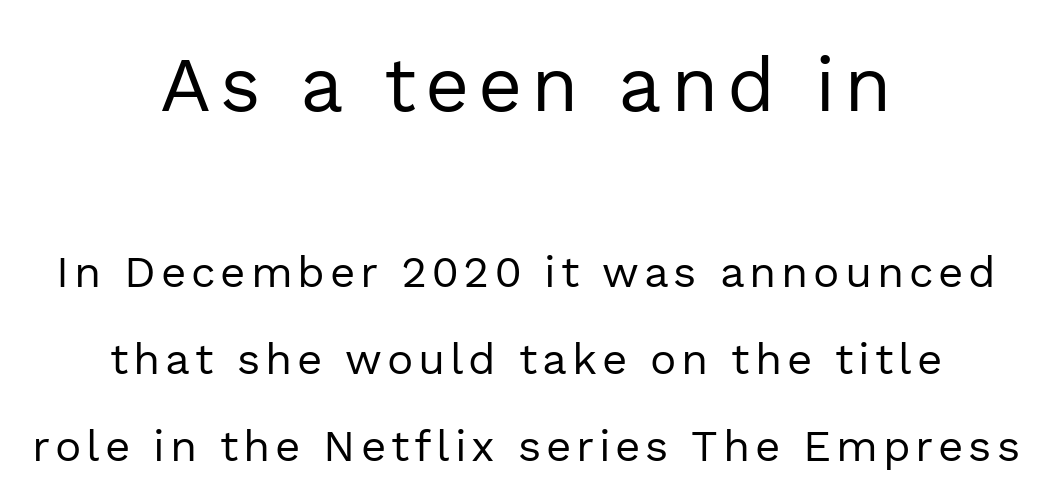
Are there feet on the stems? There aren't — it's a sans. Every row of glyphs is offset so its center matches the block's center. Words float on clear page, feet unadorned. Note: larger setting up top, smaller setting below. The space between consecutive lines is lavish. Ascenders rise straight up at ninety degrees.
